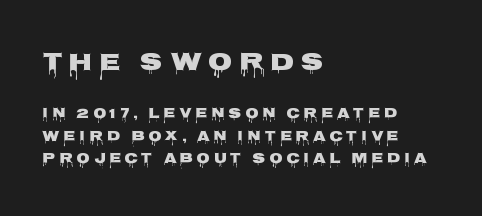
The image shows 25 px bold type, upright; set left-aligned, normal line spacing (1.61x), unusually wide letter spacing (+0.26 em), not underlined; the first (top) block is 1.79x larger.
